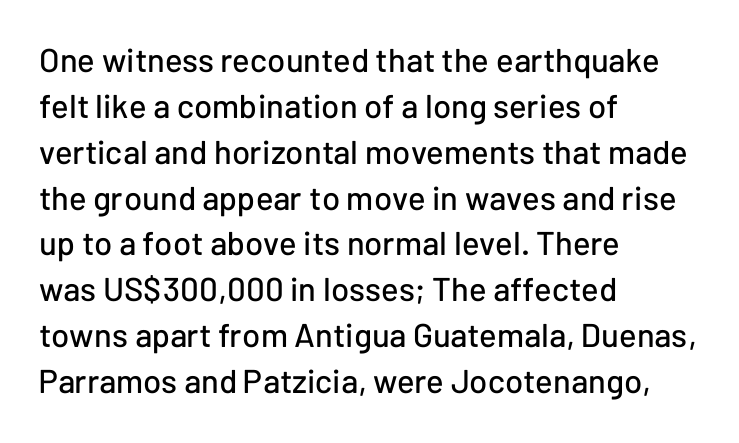
The image shows 33 px sans-serif type, upright; set left-aligned, normal line spacing (1.39x), normal letter spacing, not underlined; low stroke contrast and a medium x-height.
